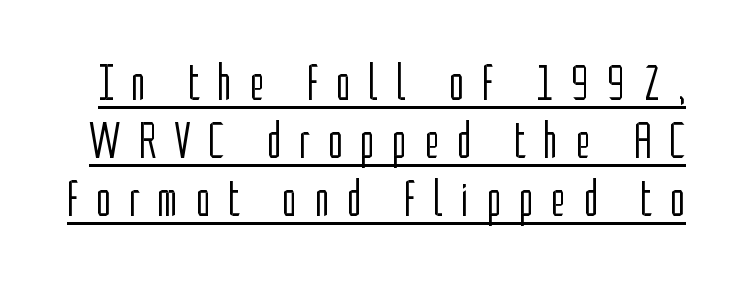
The image shows 51 px light, condensed sans-serif type, upright; set tight line spacing (1.14x), unusually wide letter spacing (+0.34 em), underlined; low stroke contrast and a medium x-height.
